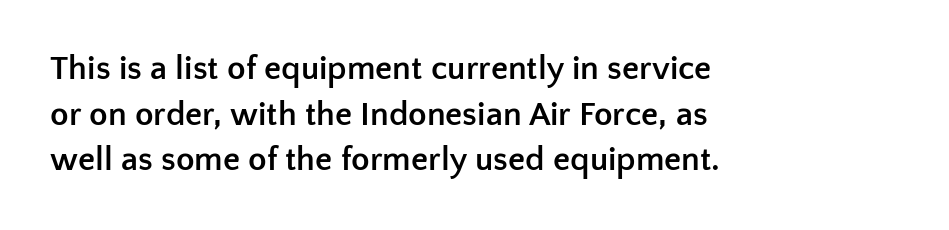
{"serif": "no", "italic": "no", "bold": "yes", "weight": "semibold", "width": "normal", "stroke_contrast": "low", "x_height": "medium", "monospaced": "no", "underline": "no", "align": "left", "line_spacing": "normal", "line_spacing_ratio": 1.34, "letter_spacing": "normal", "letter_spacing_em": 0.0, "glyph_px": 34}
